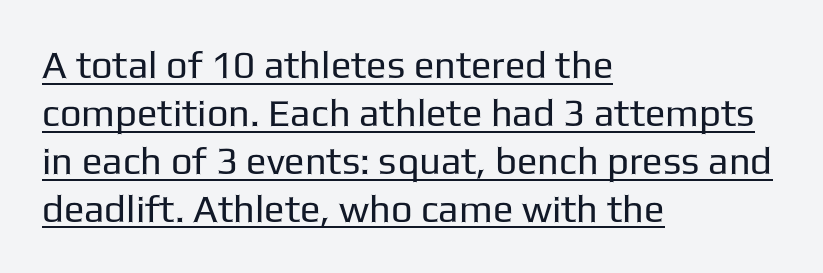
The image shows 38 px regular-weight sans-serif type, upright; set left-aligned, normal line spacing (1.26x), normal letter spacing, underlined; low stroke contrast and a medium x-height.
